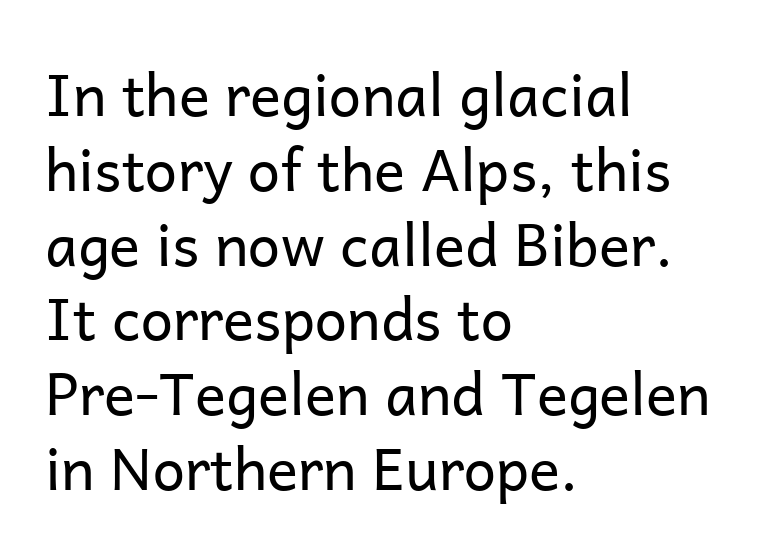
Q: Is the text bold? A: No.
Q: Is the text italic (slanted)? A: No, it is upright.
Q: Is the typeface a serif or a sans-serif typeface? A: Sans-serif.
Q: Is the text underlined? A: No.
Q: How is the paragraph aligned? A: Left-aligned.
Q: Is the spacing between letters normal or unusually wide? A: Normal.
Q: Is the spacing between lines tight, normal or loose? A: Normal.
Q: Width (condensed, normal, or wide)? A: Normal.
Q: Stroke contrast? A: Low.
Q: x-height? A: Medium.
Q: Monospaced? A: No.
